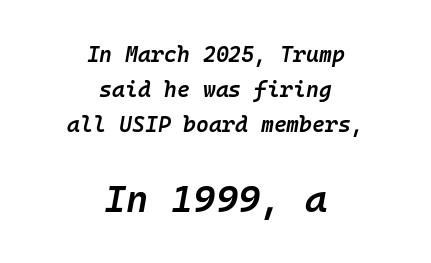
This rendering uses center alignment, leaving both contours irregular but symmetric. The lower block of text is set noticeably larger than the block above it. Decoration check: the copy has no underline. Nothing unusual about the tracking: characters are spaced as the font intends.
